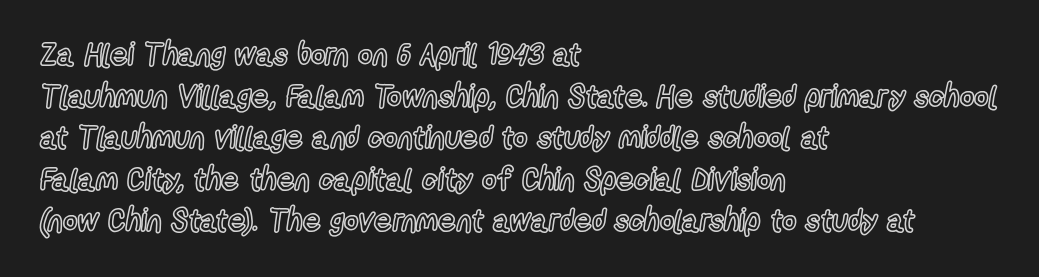
The image shows 31 px condensed type; set left-aligned, normal line spacing (1.34x), normal letter spacing, not underlined; a medium x-height.
